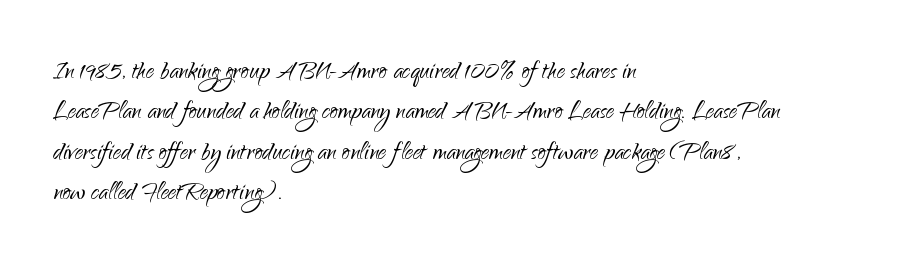
Q: Is the text bold? A: No.
Q: Is the text italic (slanted)? A: Yes.
Q: Is the typeface a serif or a sans-serif typeface? A: Sans-serif.
Q: Is the text underlined? A: No.
Q: How is the paragraph aligned? A: Left-aligned.
Q: Is the spacing between letters normal or unusually wide? A: Normal.
Q: Is the spacing between lines tight, normal or loose? A: Normal.
Q: Width (condensed, normal, or wide)? A: Normal.
Q: Stroke contrast? A: Low.
Q: x-height? A: Small.
Q: Monospaced? A: No.
